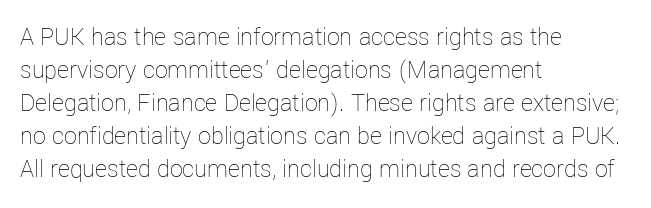
The image shows 26 px text type, upright; set left-aligned, normal line spacing (1.27x), normal letter spacing, not underlined.
